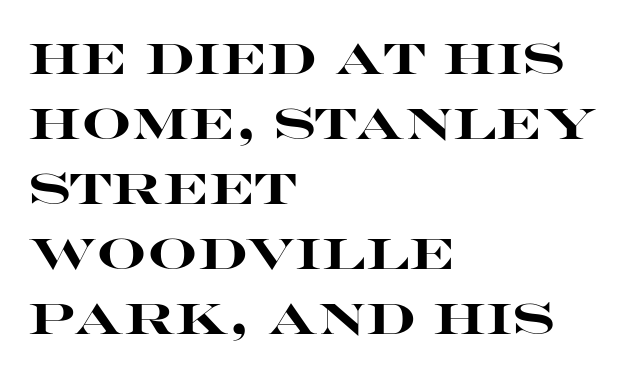
These words are printed bold, with thick strokes throughout. Regarding leading, the lines here are spaced in the standard way. You could call the tracking neutral — neither tight nor loose. The letters advance in unequal steps, a hallmark of proportional type. Honestly, there is no underline to notice here at all.
